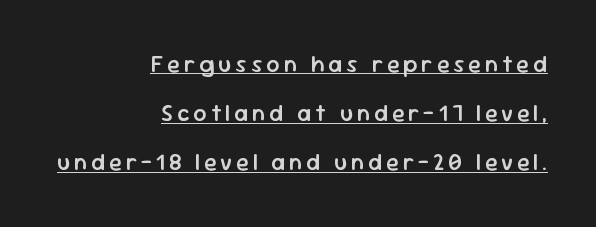
The image shows 23 px text type, upright; set right-aligned, loose line spacing (2.14x), underlined.
